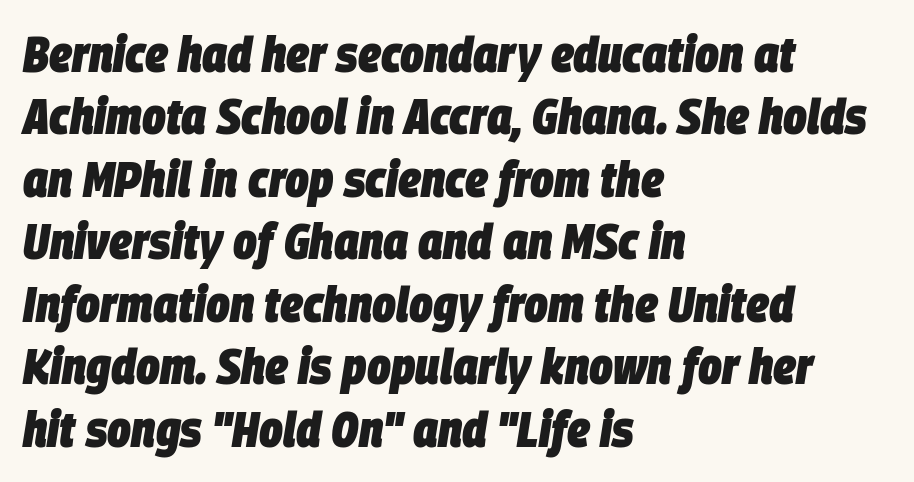
The image shows 50 px heavy, condensed type, italic (leaning right); set left-aligned, normal line spacing (1.25x), normal letter spacing, not underlined; low stroke contrast and a large x-height.
